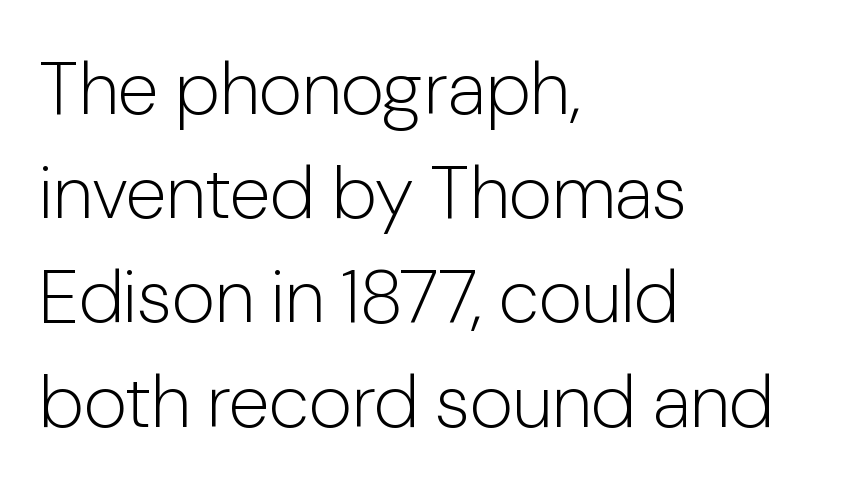
{"serif": "no", "italic": "no", "bold": "no", "weight": "light", "width": "normal", "stroke_contrast": "low", "x_height": "medium", "monospaced": "no", "underline": "no", "align": "left", "line_spacing": "normal", "line_spacing_ratio": 1.39, "letter_spacing": "normal", "letter_spacing_em": 0.0, "glyph_px": 75}
